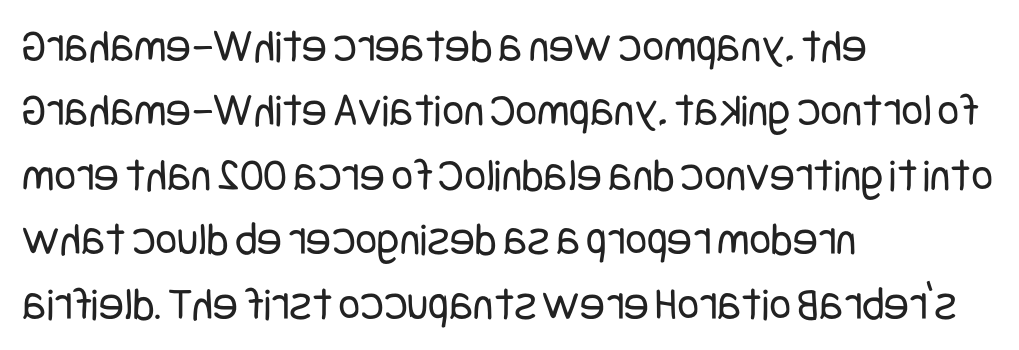
Q: Is the text bold? A: No.
Q: Is the text italic (slanted)? A: No, it is upright.
Q: Is the typeface a serif or a sans-serif typeface? A: Sans-serif.
Q: Is the text underlined? A: No.
Q: How is the paragraph aligned? A: Left-aligned.
Q: Is the spacing between letters normal or unusually wide? A: Normal.
Q: Is the spacing between lines tight, normal or loose? A: Normal.
Q: Width (condensed, normal, or wide)? A: Condensed.
Q: Stroke contrast? A: Low.
Q: x-height? A: Large.
